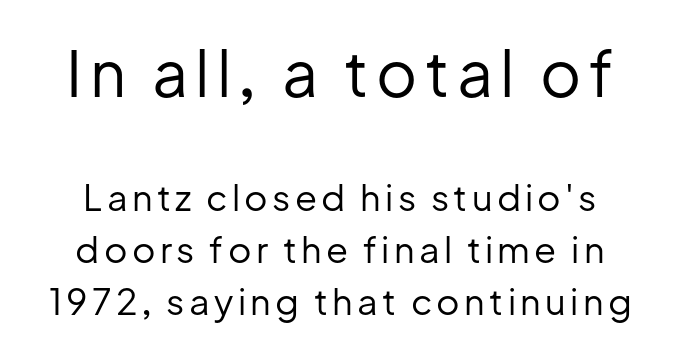
The face used here is a sans, in the tradition of grotesques and geometrics. These lines were composed using upright roman letters. Looks like regular typesetting: each glyph gets only the width it needs. The passage shown is not underscored anywhere.
